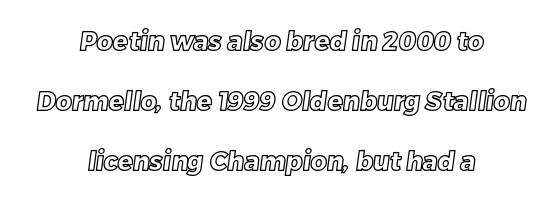
{"underline": "no", "align": "center", "line_spacing": "loose", "line_spacing_ratio": 2.4, "letter_spacing": "normal", "letter_spacing_em": 0.0, "glyph_px": 25}
